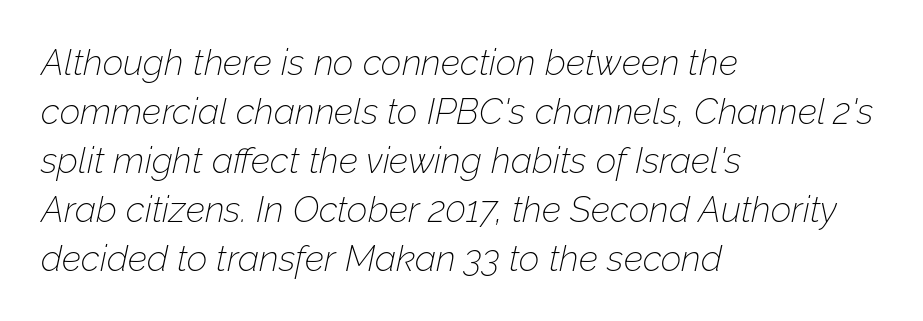
The image shows 36 px thin type, italic (leaning right); set left-aligned, normal line spacing (1.36x), normal letter spacing, not underlined; low stroke contrast and a medium x-height.
